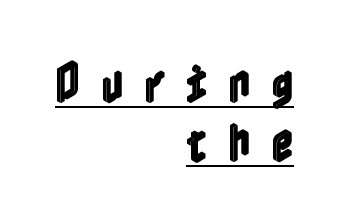
Q: Is the text italic (slanted)? A: No, it is upright.
Q: Is the text underlined? A: Yes.
Q: How is the paragraph aligned? A: Right-aligned.
Q: Is the spacing between letters normal or unusually wide? A: Unusually wide.
Q: Is the spacing between lines tight, normal or loose? A: Normal.
Q: Width (condensed, normal, or wide)? A: Condensed.
Q: x-height? A: Medium.
